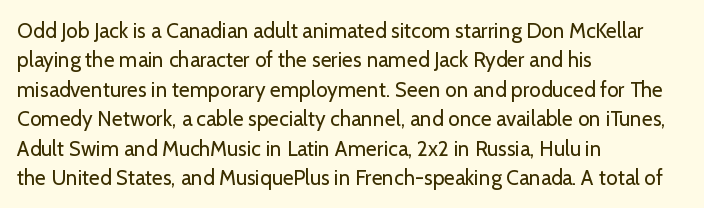
A clean baseline with only descenders dipping below it. If you drew a line through each stem, it would be perfectly vertical. Honestly, the row spacing looks completely unremarkable. Is this a heavy cut? Hardly; it is regular or lighter.
